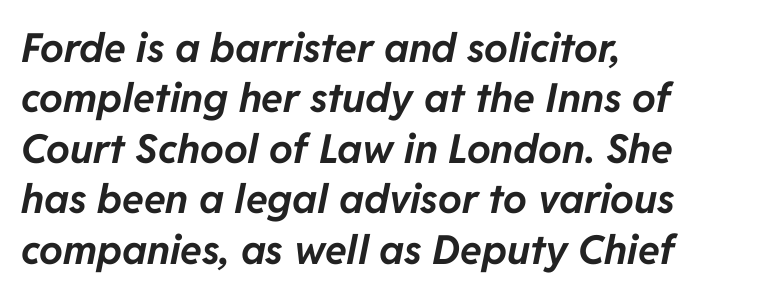
The image shows 40 px bold type, italic (leaning right); set left-aligned, normal line spacing (1.26x), normal letter spacing, not underlined; low stroke contrast and a medium x-height.
